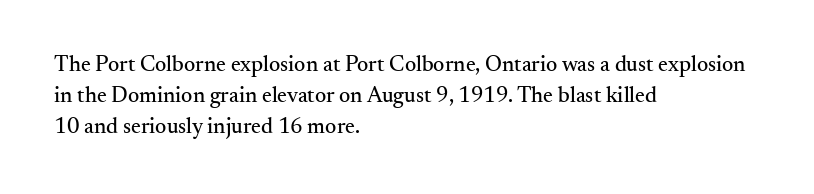
{"italic": "no", "underline": "no", "align": "left", "line_spacing": "normal", "line_spacing_ratio": 1.42, "letter_spacing": "normal", "letter_spacing_em": 0.0, "glyph_px": 22}
